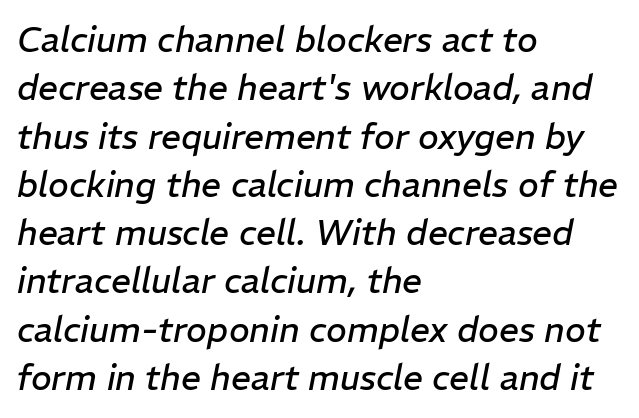
{"italic": "yes", "lean": "right", "slant_degrees": 11, "bold": "no", "weight": "regular", "width": "normal", "stroke_contrast": "low", "x_height": "medium", "monospaced": "no", "underline": "no", "align": "left", "line_spacing": "normal", "line_spacing_ratio": 1.38, "letter_spacing": "normal", "letter_spacing_em": 0.0, "glyph_px": 35}
